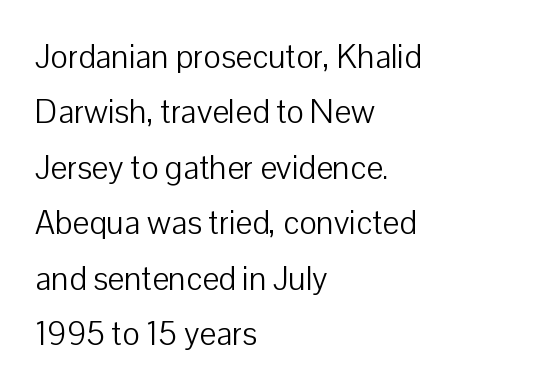
{"serif": "no", "italic": "no", "bold": "no", "weight": "light", "width": "normal", "stroke_contrast": "low", "x_height": "medium", "monospaced": "no", "underline": "no", "align": "left", "line_spacing": "normal", "line_spacing_ratio": 1.68, "letter_spacing": "normal", "letter_spacing_em": 0.0, "glyph_px": 33}
